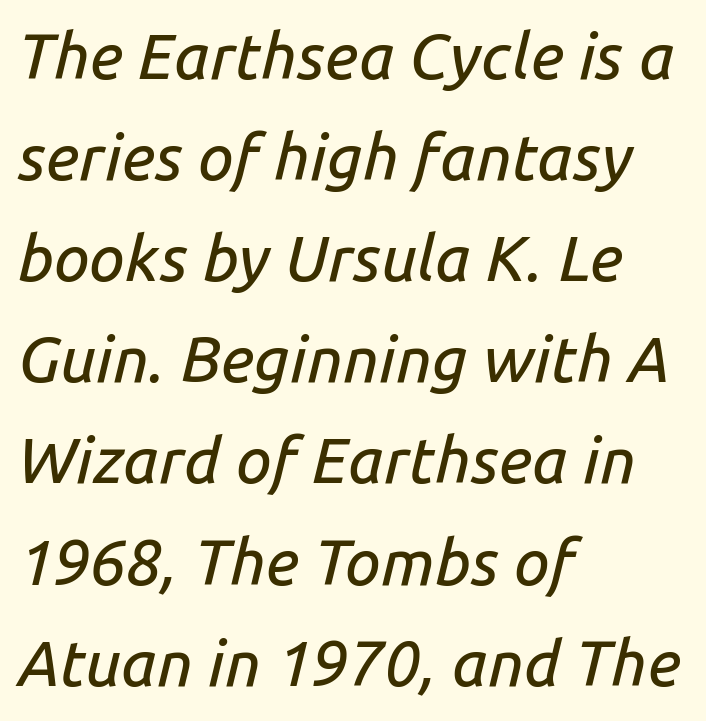
{"italic": "yes", "lean": "right", "slant_degrees": 14, "width": "normal", "stroke_contrast": "low", "x_height": "medium", "monospaced": "no", "underline": "no", "align": "left", "line_spacing": "normal", "line_spacing_ratio": 1.58, "letter_spacing": "normal", "letter_spacing_em": 0.0, "glyph_px": 64}
